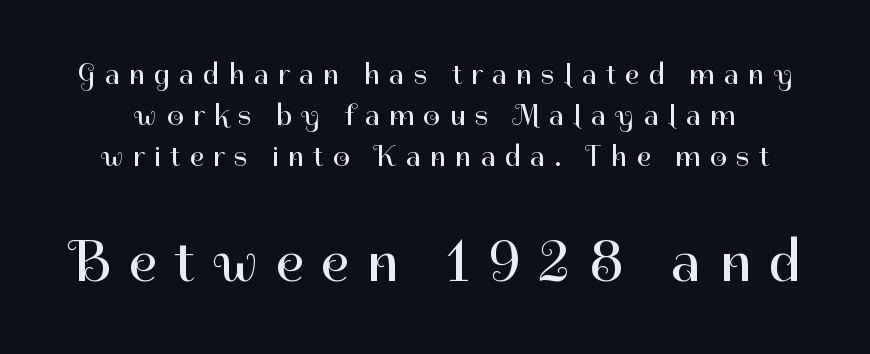
Q: Is the text bold? A: No.
Q: Is the text italic (slanted)? A: No, it is upright.
Q: Is the typeface a serif or a sans-serif typeface? A: Sans-serif.
Q: Is the text underlined? A: No.
Q: Is the spacing between letters normal or unusually wide? A: Unusually wide.
Q: Is the spacing between lines tight, normal or loose? A: Normal.
Q: Which block of text is set in a larger size, the first (top) or the second (bottom)? A: The second (bottom) one.
Q: Width (condensed, normal, or wide)? A: Normal.
Q: Stroke contrast? A: High.
Q: x-height? A: Medium.
Q: Monospaced? A: No.
